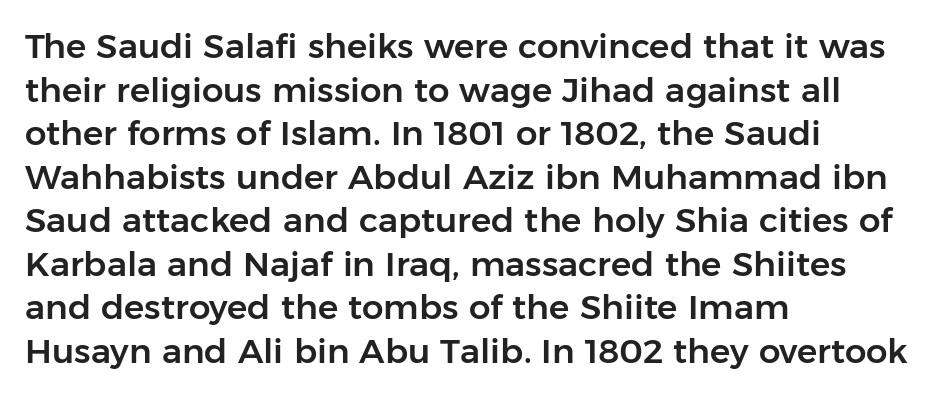
Q: Is the text italic (slanted)? A: No, it is upright.
Q: Is the typeface a serif or a sans-serif typeface? A: Sans-serif.
Q: Is the text underlined? A: No.
Q: How is the paragraph aligned? A: Left-aligned.
Q: Is the spacing between letters normal or unusually wide? A: Normal.
Q: Is the spacing between lines tight, normal or loose? A: Normal.
Q: Width (condensed, normal, or wide)? A: Normal.
Q: Stroke contrast? A: Low.
Q: x-height? A: Medium.
Q: Monospaced? A: No.
